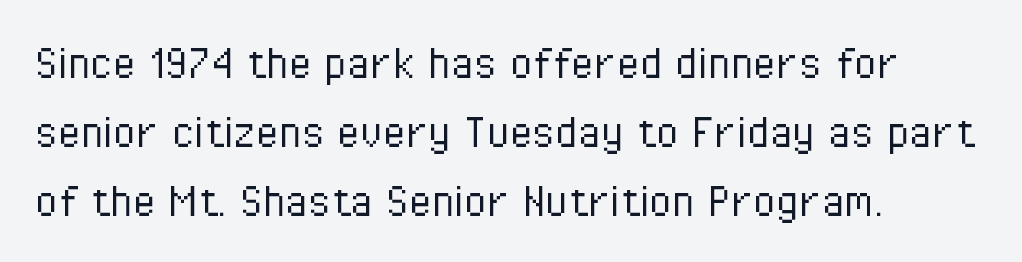
The image shows 52 px light, condensed sans-serif type, upright; set left-aligned, normal line spacing (1.33x), normal letter spacing, not underlined; low stroke contrast and a medium x-height.
